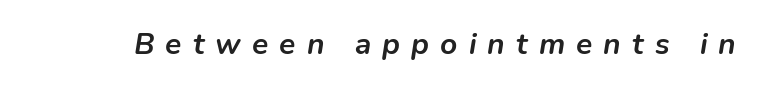
The face used here is proportionally spaced, like ordinary book or web type. The baseline area is clear. Tracking here is generous; glyphs stand well apart from one another. Posture: slanted. A full-strength bold gives these letters their thick strokes.
